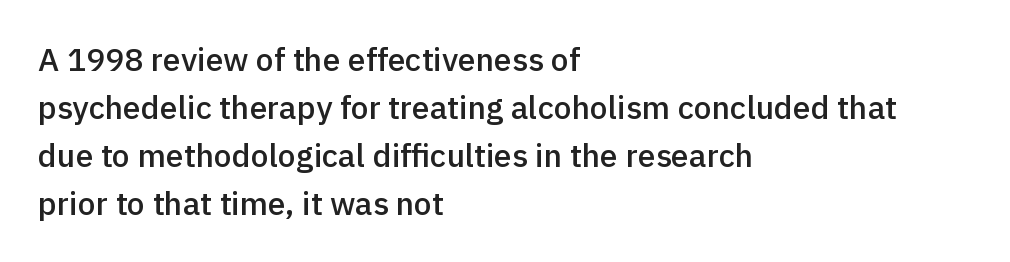
{"serif": "no", "italic": "no", "bold": "semi", "weight": "semibold", "width": "normal", "x_height": "medium", "monospaced": "no", "underline": "no", "align": "left", "line_spacing": "normal", "line_spacing_ratio": 1.5, "letter_spacing": "normal", "letter_spacing_em": 0.0, "glyph_px": 32}
